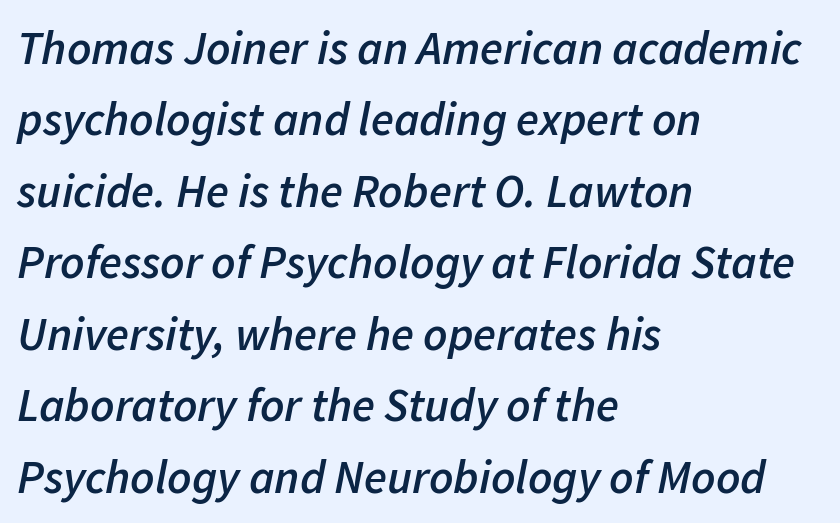
{"italic": "yes", "lean": "right", "slant_degrees": 11, "bold": "semi", "weight": "semibold", "width": "normal", "stroke_contrast": "low", "x_height": "medium", "monospaced": "no", "underline": "no", "align": "left", "line_spacing": "normal", "line_spacing_ratio": 1.52, "letter_spacing": "normal", "letter_spacing_em": 0.0, "glyph_px": 47}
